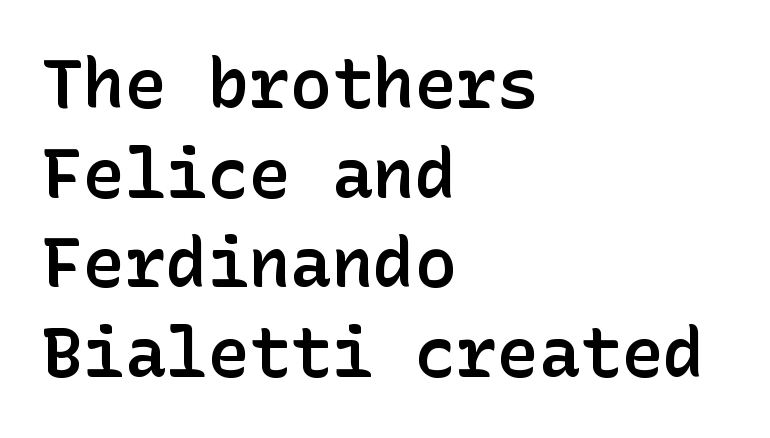
The image shows 69 px semibold sans-serif type, upright; set left-aligned, normal line spacing (1.3x), normal letter spacing, not underlined; low stroke contrast and a medium x-height.
